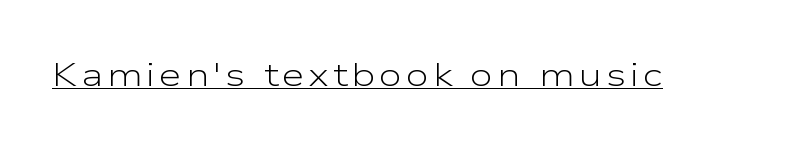
Q: Is the text bold? A: No.
Q: Is the text italic (slanted)? A: No, it is upright.
Q: Is the typeface a serif or a sans-serif typeface? A: Sans-serif.
Q: Is the text underlined? A: Yes.
Q: Width (condensed, normal, or wide)? A: Wide.
Q: Stroke contrast? A: Low.
Q: x-height? A: Medium.
Q: Monospaced? A: No.
